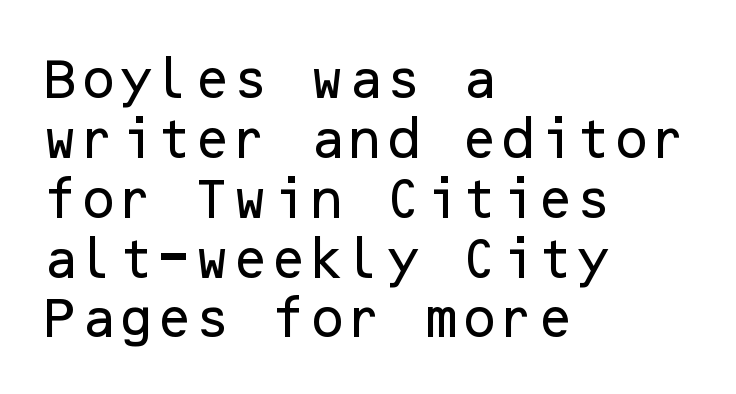
The letters stand straight up with perfectly vertical stems. Unlike a traditional serif, this face leaves its strokes unadorned. This sample is left-justified, so line endings fall wherever the words run out. Standard letterfit; no display-style spreading of the glyphs. Honestly, the row spacing looks completely unremarkable.
